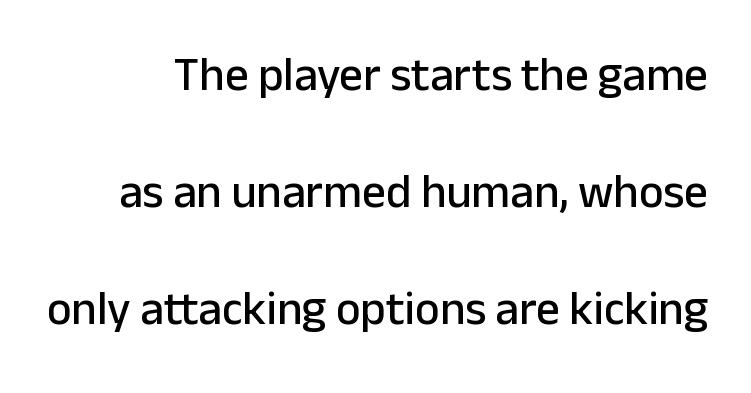
The image shows 47 px sans-serif type, upright; set loose line spacing (2.49x), normal letter spacing, not underlined; low stroke contrast and a medium x-height.
